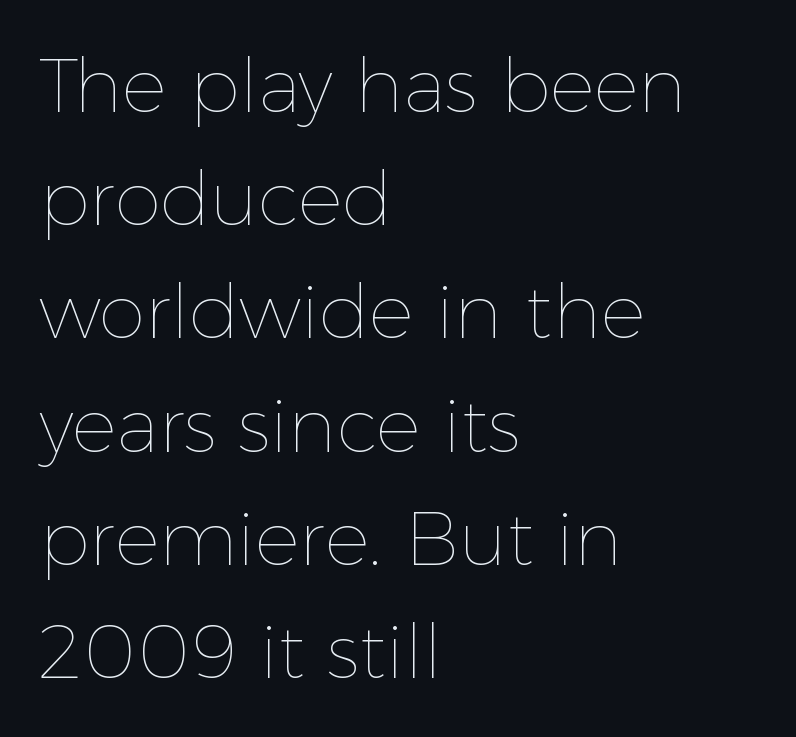
Q: Is the text bold? A: No.
Q: Is the text italic (slanted)? A: No, it is upright.
Q: Is the text underlined? A: No.
Q: How is the paragraph aligned? A: Left-aligned.
Q: Is the spacing between letters normal or unusually wide? A: Normal.
Q: Is the spacing between lines tight, normal or loose? A: Normal.
Q: Width (condensed, normal, or wide)? A: Normal.
Q: x-height? A: Medium.
Q: Monospaced? A: No.
